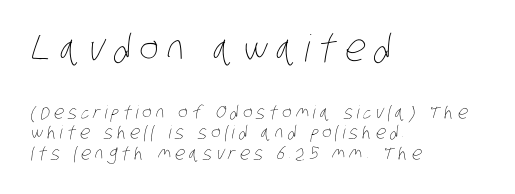
The image shows 37 px thin, condensed type; set left-aligned, line spacing 1.16x, unusually wide letter spacing (+0.23 em), not underlined; the first (top) block is 2.06x larger; low stroke contrast and a large x-height.
